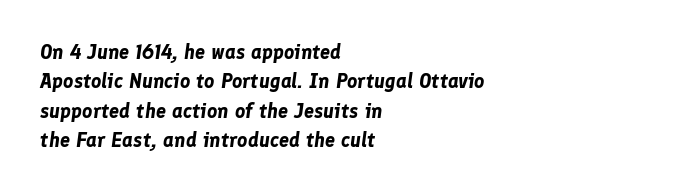
Q: Is the text bold? A: Yes.
Q: Is the text italic (slanted)? A: Yes, it leans right by about 8 degrees.
Q: Is the text underlined? A: No.
Q: How is the paragraph aligned? A: Left-aligned.
Q: Is the spacing between letters normal or unusually wide? A: Normal.
Q: Is the spacing between lines tight, normal or loose? A: Normal.
